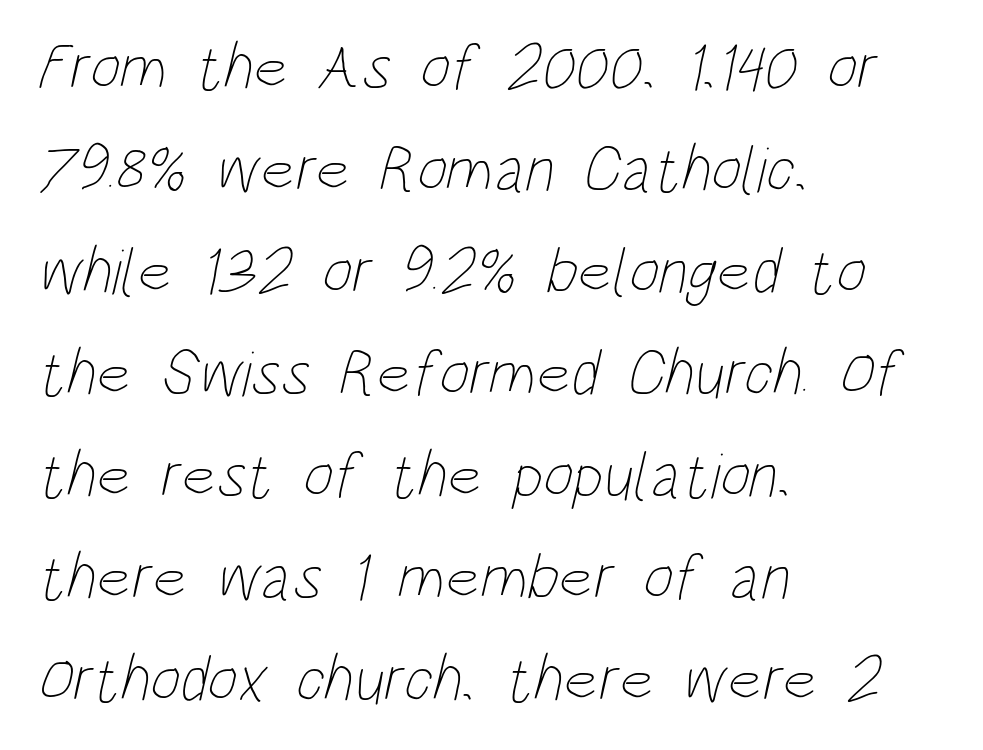
The image shows 65 px thin, condensed type; set left-aligned, normal line spacing (1.57x), normal letter spacing, not underlined; low stroke contrast and a large x-height.
